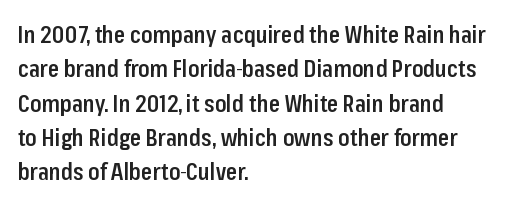
{"italic": "no", "bold": "semi", "underline": "no", "align": "left", "line_spacing": "normal", "line_spacing_ratio": 1.49, "letter_spacing": "normal", "letter_spacing_em": 0.0, "glyph_px": 23}
